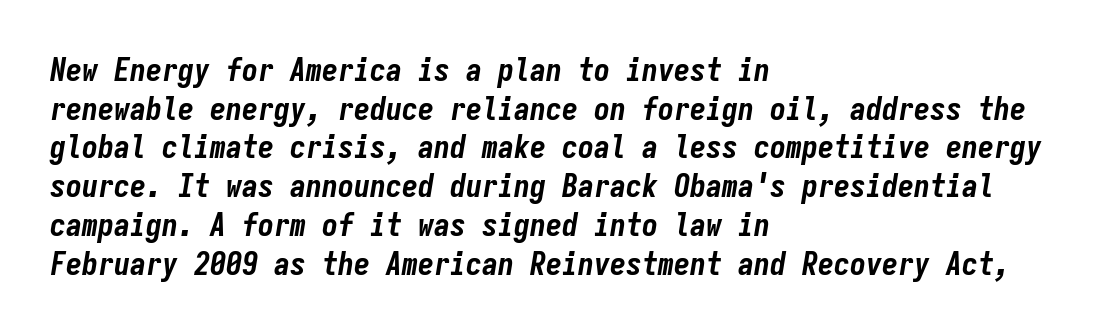
Q: Is the text bold? A: Yes.
Q: Is the text italic (slanted)? A: Yes, it leans right by about 9 degrees.
Q: Is the text underlined? A: No.
Q: How is the paragraph aligned? A: Left-aligned.
Q: Is the spacing between letters normal or unusually wide? A: Normal.
Q: Width (condensed, normal, or wide)? A: Condensed.
Q: Stroke contrast? A: Low.
Q: x-height? A: Medium.
Q: Monospaced? A: Yes.
